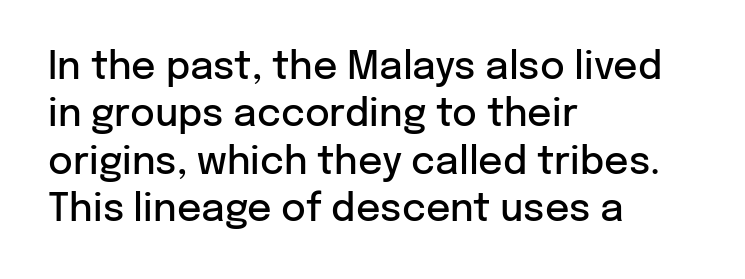
The gap between lines stays unmarked. Look at the stroke-to-counter ratio: somewhat heavy, a semibold. Italic? Not at all — the glyphs are vertical. You could not count columns in this text — the font is proportionally spaced. Compared with typical paragraphs, the rows here are spaced about the same.
